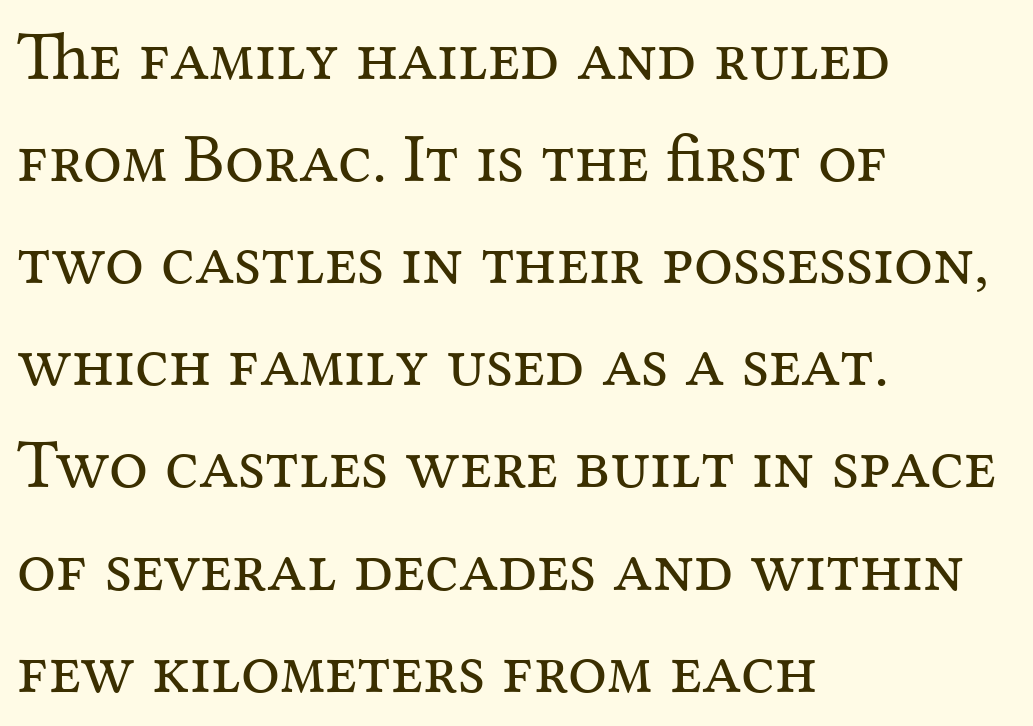
The image shows 69 px regular-weight serif type, upright; set left-aligned, normal line spacing (1.48x), normal letter spacing, not underlined; medium stroke contrast and a medium x-height.
